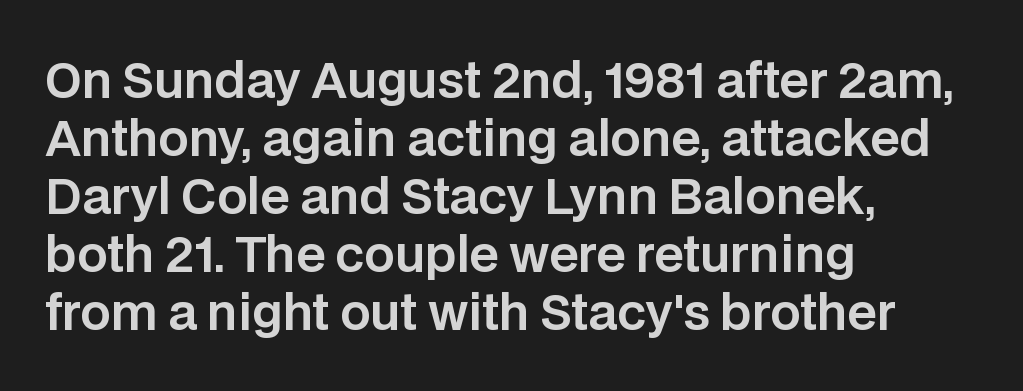
{"serif": "no", "italic": "no", "width": "normal", "stroke_contrast": "low", "x_height": "large", "monospaced": "no", "underline": "no", "align": "left", "line_spacing_ratio": 1.21, "letter_spacing": "normal", "letter_spacing_em": 0.0, "glyph_px": 48}
